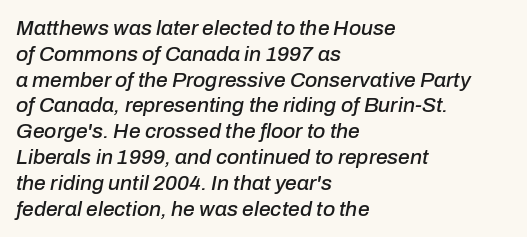
{"italic": "yes", "lean": "right", "slant_degrees": 10, "underline": "no", "align": "left", "line_spacing_ratio": 1.23, "letter_spacing": "normal", "letter_spacing_em": 0.0, "glyph_px": 21}
